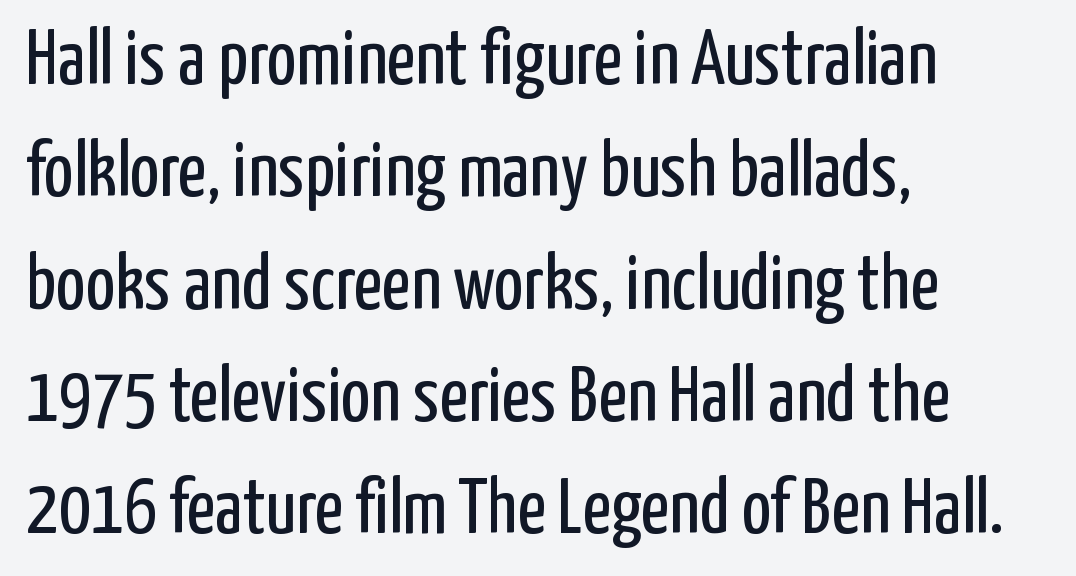
Q: Is the text bold? A: No.
Q: Is the text italic (slanted)? A: No, it is upright.
Q: Is the typeface a serif or a sans-serif typeface? A: Sans-serif.
Q: Is the text underlined? A: No.
Q: How is the paragraph aligned? A: Left-aligned.
Q: Is the spacing between letters normal or unusually wide? A: Normal.
Q: Is the spacing between lines tight, normal or loose? A: Normal.
Q: Width (condensed, normal, or wide)? A: Condensed.
Q: Stroke contrast? A: Low.
Q: x-height? A: Medium.
Q: Monospaced? A: No.
